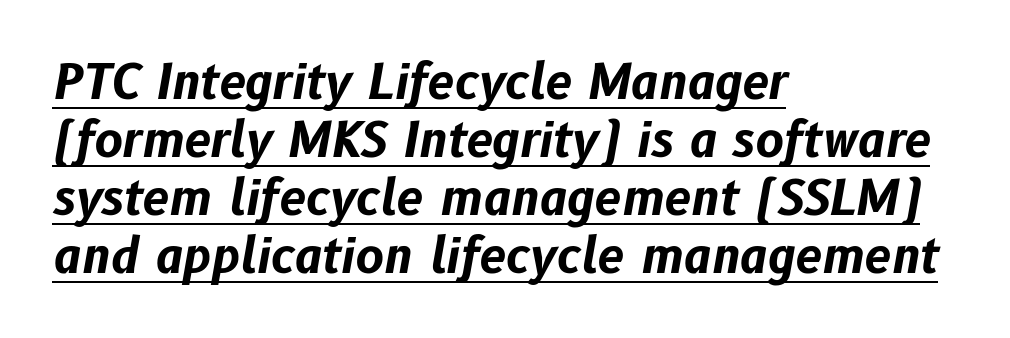
{"italic": "yes", "lean": "right", "slant_degrees": 10, "bold": "yes", "weight": "bold", "width": "normal", "stroke_contrast": "low", "x_height": "medium", "monospaced": "no", "underline": "yes", "align": "left", "line_spacing_ratio": 1.21, "letter_spacing": "normal", "letter_spacing_em": 0.0, "glyph_px": 48}
